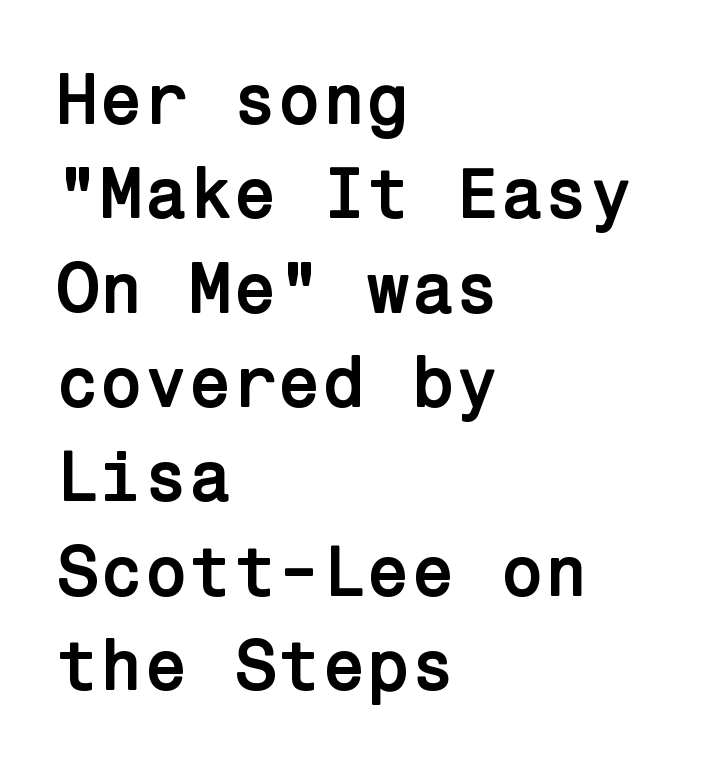
{"serif": "no", "italic": "no", "bold": "yes", "weight": "semibold", "width": "normal", "stroke_contrast": "low", "x_height": "medium", "underline": "no", "align": "left", "line_spacing": "normal", "line_spacing_ratio": 1.31, "letter_spacing": "normal", "letter_spacing_em": 0.0, "glyph_px": 72}
